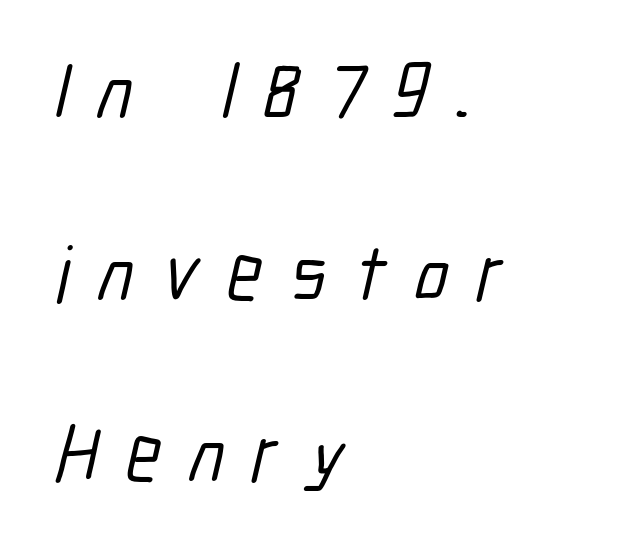
{"serif": "no", "width": "condensed", "stroke_contrast": "low", "x_height": "medium", "monospaced": "no", "underline": "no", "align": "left", "line_spacing": "loose", "line_spacing_ratio": 2.3, "letter_spacing": "wide", "letter_spacing_em": 0.35, "glyph_px": 79}
